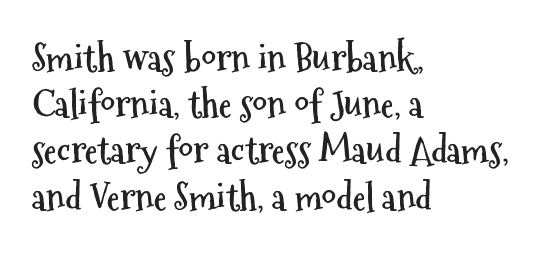
Q: Is the text bold? A: Yes.
Q: Is the text italic (slanted)? A: No, it is upright.
Q: Is the typeface a serif or a sans-serif typeface? A: Sans-serif.
Q: Is the text underlined? A: No.
Q: How is the paragraph aligned? A: Left-aligned.
Q: Is the spacing between letters normal or unusually wide? A: Normal.
Q: Is the spacing between lines tight, normal or loose? A: Normal.
Q: Width (condensed, normal, or wide)? A: Condensed.
Q: Stroke contrast? A: Medium.
Q: x-height? A: Medium.
Q: Monospaced? A: No.
